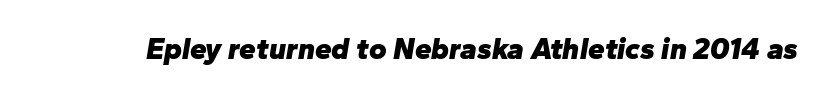
{"italic": "yes", "lean": "right", "slant_degrees": 10, "bold": "yes", "weight": "heavy", "width": "normal", "stroke_contrast": "low", "x_height": "medium", "monospaced": "no", "underline": "no", "letter_spacing": "normal", "letter_spacing_em": 0.0, "glyph_px": 30}
